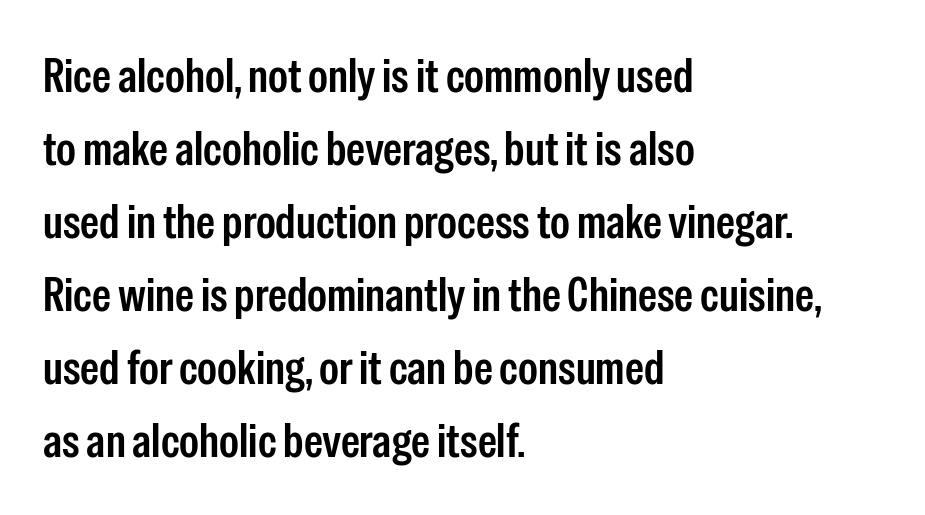
Q: Is the text bold? A: Semi-bold.
Q: Is the text italic (slanted)? A: No, it is upright.
Q: Is the typeface a serif or a sans-serif typeface? A: Sans-serif.
Q: Is the text underlined? A: No.
Q: How is the paragraph aligned? A: Left-aligned.
Q: Is the spacing between letters normal or unusually wide? A: Normal.
Q: Is the spacing between lines tight, normal or loose? A: Normal.
Q: Width (condensed, normal, or wide)? A: Condensed.
Q: Stroke contrast? A: Low.
Q: x-height? A: Medium.
Q: Monospaced? A: No.
